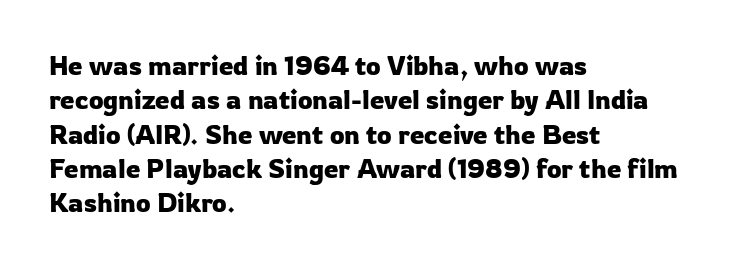
Q: Is the text italic (slanted)? A: No, it is upright.
Q: Is the text underlined? A: No.
Q: How is the paragraph aligned? A: Left-aligned.
Q: Is the spacing between letters normal or unusually wide? A: Normal.
Q: Is the spacing between lines tight, normal or loose? A: Normal.
